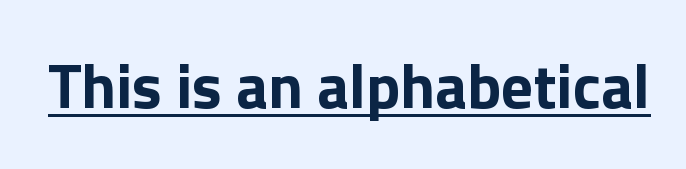
Q: Is the text bold? A: Yes.
Q: Is the text italic (slanted)? A: No, it is upright.
Q: Is the typeface a serif or a sans-serif typeface? A: Sans-serif.
Q: Is the text underlined? A: Yes.
Q: Is the spacing between letters normal or unusually wide? A: Normal.
Q: Width (condensed, normal, or wide)? A: Normal.
Q: x-height? A: Medium.
Q: Monospaced? A: No.
